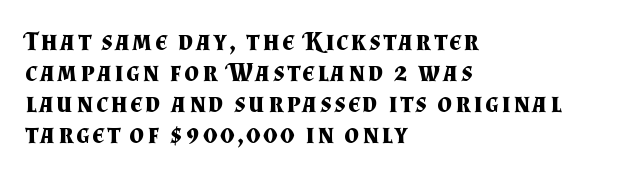
Q: Is the text bold? A: Yes.
Q: Is the text italic (slanted)? A: No, it is upright.
Q: Is the text underlined? A: No.
Q: How is the paragraph aligned? A: Left-aligned.
